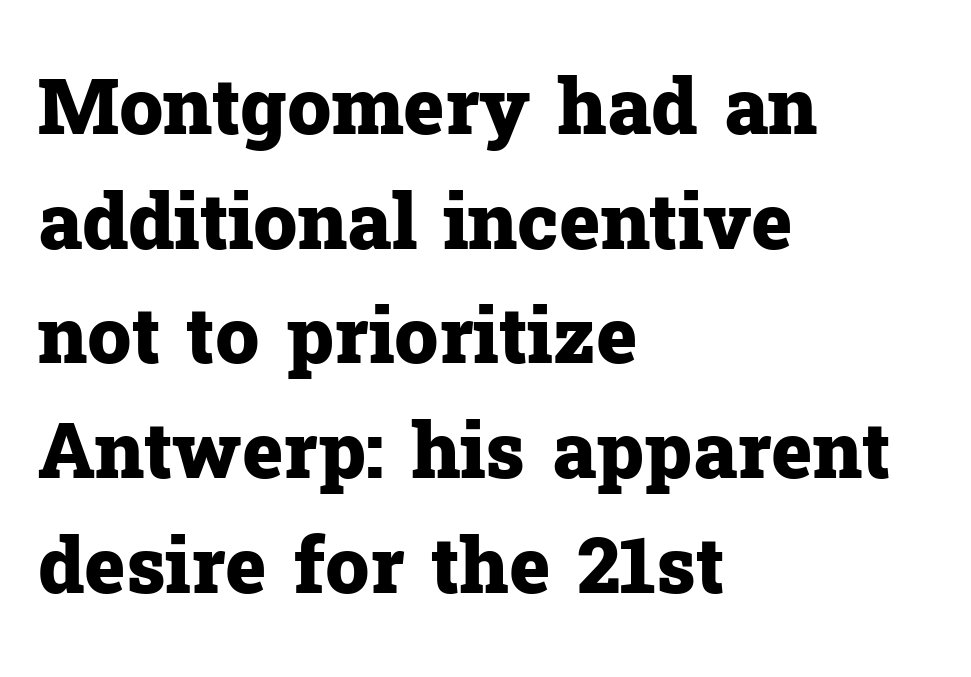
This sample uses plain, unmodified letter spacing. Students, observe: this is what conventionally led text looks like. Unlike a clean sans, this face finishes its strokes with serifs. Decoration check: the copy has no underline.
